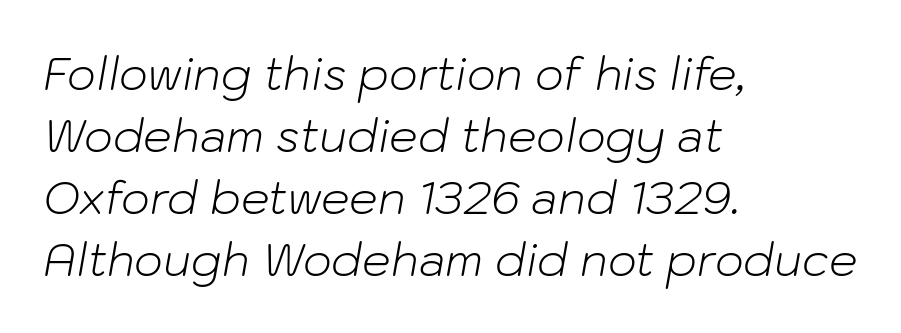
{"italic": "yes", "lean": "right", "slant_degrees": 10, "bold": "no", "weight": "light", "width": "normal", "stroke_contrast": "low", "x_height": "medium", "monospaced": "no", "underline": "no", "align": "left", "line_spacing": "normal", "line_spacing_ratio": 1.38, "letter_spacing": "normal", "letter_spacing_em": 0.0, "glyph_px": 45}
